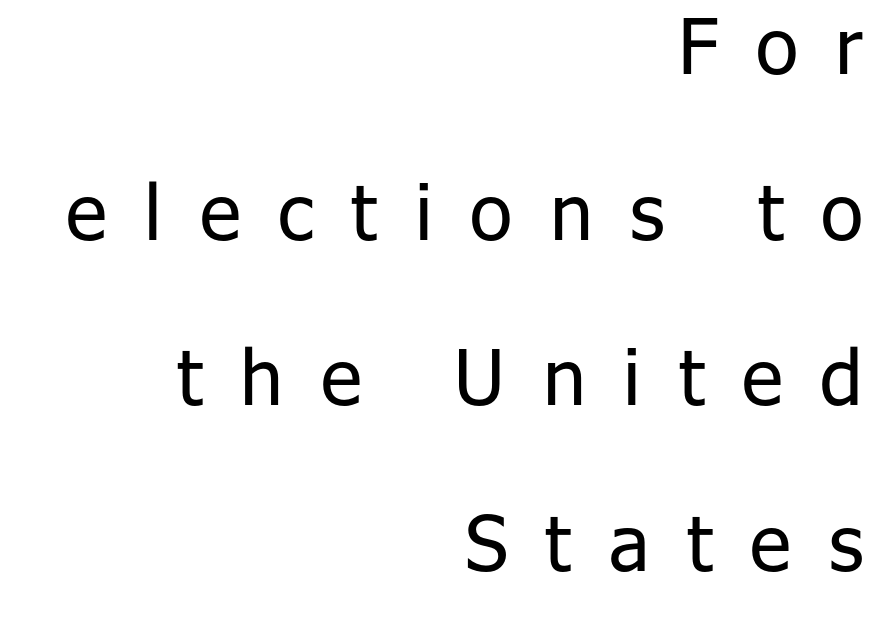
Q: Is the text bold? A: No.
Q: Is the text italic (slanted)? A: No, it is upright.
Q: Is the typeface a serif or a sans-serif typeface? A: Sans-serif.
Q: Is the text underlined? A: No.
Q: How is the paragraph aligned? A: Right-aligned.
Q: Is the spacing between letters normal or unusually wide? A: Unusually wide.
Q: Is the spacing between lines tight, normal or loose? A: Loose.
Q: Width (condensed, normal, or wide)? A: Normal.
Q: Stroke contrast? A: Low.
Q: x-height? A: Medium.
Q: Monospaced? A: No.
